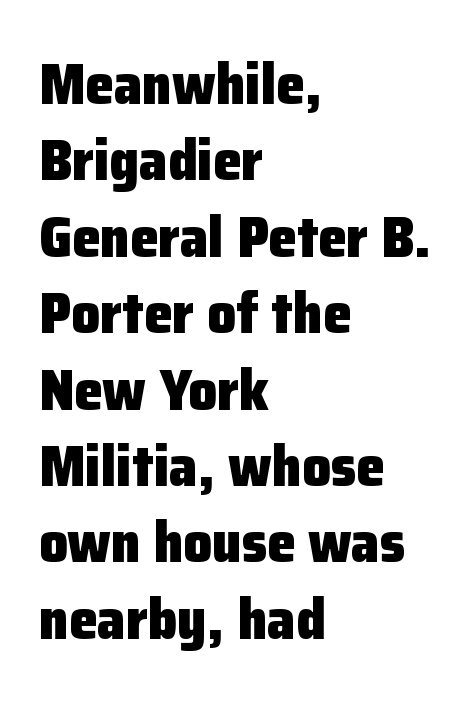
Q: Is the text bold? A: Yes.
Q: Is the text italic (slanted)? A: No, it is upright.
Q: Is the typeface a serif or a sans-serif typeface? A: Sans-serif.
Q: Is the text underlined? A: No.
Q: How is the paragraph aligned? A: Left-aligned.
Q: Is the spacing between letters normal or unusually wide? A: Normal.
Q: Is the spacing between lines tight, normal or loose? A: Normal.
Q: Width (condensed, normal, or wide)? A: Normal.
Q: Stroke contrast? A: Low.
Q: x-height? A: Medium.
Q: Monospaced? A: No.
